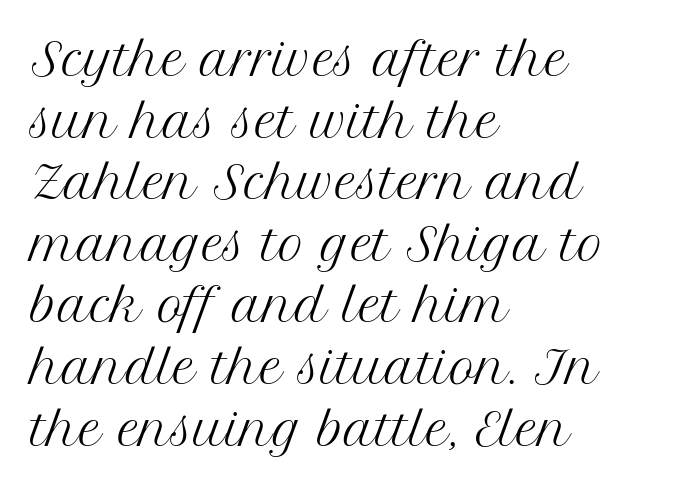
The image shows 44 px regular-weight type; set left-aligned, normal line spacing (1.4x), normal letter spacing, not underlined; medium stroke contrast and a medium x-height.
